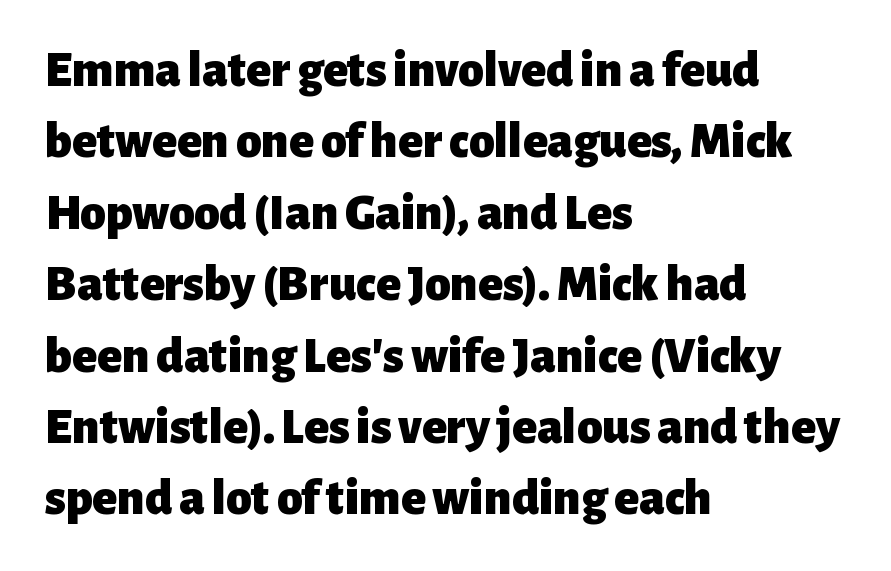
Q: Is the text bold? A: Yes.
Q: Is the text italic (slanted)? A: No, it is upright.
Q: Is the typeface a serif or a sans-serif typeface? A: Sans-serif.
Q: Is the text underlined? A: No.
Q: How is the paragraph aligned? A: Left-aligned.
Q: Is the spacing between letters normal or unusually wide? A: Normal.
Q: Is the spacing between lines tight, normal or loose? A: Normal.
Q: Width (condensed, normal, or wide)? A: Normal.
Q: Stroke contrast? A: Low.
Q: x-height? A: Medium.
Q: Monospaced? A: No.
